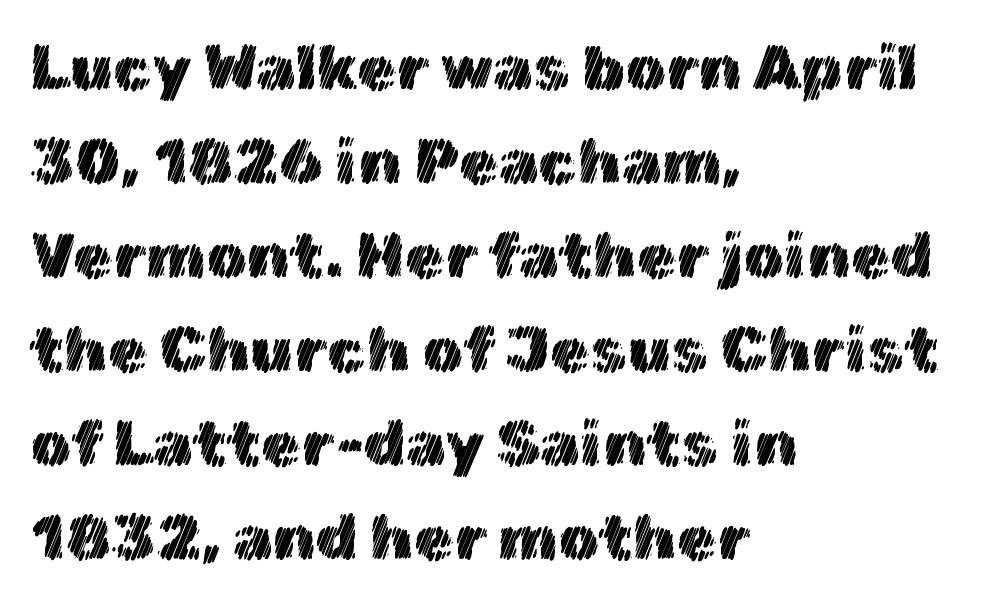
Q: Is the text italic (slanted)? A: No, it is upright.
Q: Is the text underlined? A: No.
Q: How is the paragraph aligned? A: Left-aligned.
Q: Is the spacing between letters normal or unusually wide? A: Normal.
Q: Is the spacing between lines tight, normal or loose? A: Normal.
Q: Width (condensed, normal, or wide)? A: Normal.
Q: x-height? A: Medium.
Q: Monospaced? A: No.
